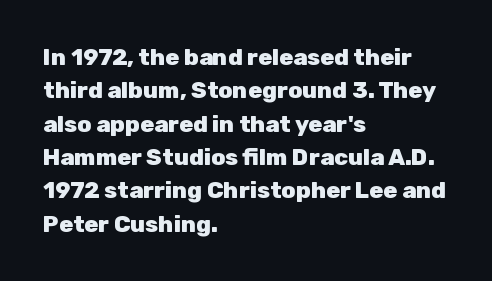
Q: Is the text bold? A: Yes.
Q: Is the text italic (slanted)? A: No, it is upright.
Q: Is the text underlined? A: No.
Q: How is the paragraph aligned? A: Left-aligned.
Q: Is the spacing between letters normal or unusually wide? A: Normal.
Q: Is the spacing between lines tight, normal or loose? A: Normal.
